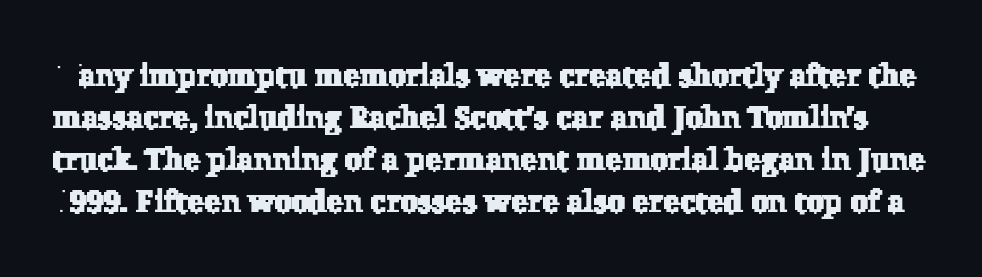
Here the designer chose a conventional face with non-uniform glyph widths. Default kerning and tracking; the words read as compact shapes. The leading is moderate, giving the passage an even texture. Only glyphs here, with clear space below each row.
